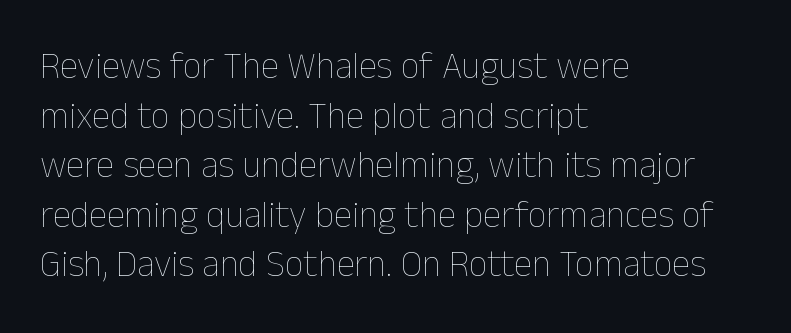
Q: Is the text bold? A: No.
Q: Is the text italic (slanted)? A: No, it is upright.
Q: Is the text underlined? A: No.
Q: How is the paragraph aligned? A: Left-aligned.
Q: Is the spacing between letters normal or unusually wide? A: Normal.
Q: Is the spacing between lines tight, normal or loose? A: Normal.
Q: Width (condensed, normal, or wide)? A: Normal.
Q: Stroke contrast? A: Low.
Q: x-height? A: Medium.
Q: Monospaced? A: No.
